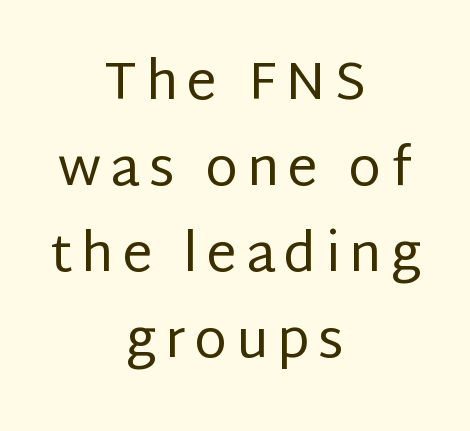
{"serif": "no", "italic": "no", "bold": "no", "weight": "regular", "width": "normal", "stroke_contrast": "low", "x_height": "large", "monospaced": "no", "underline": "no", "align": "center", "line_spacing": "normal", "line_spacing_ratio": 1.62, "glyph_px": 53}
